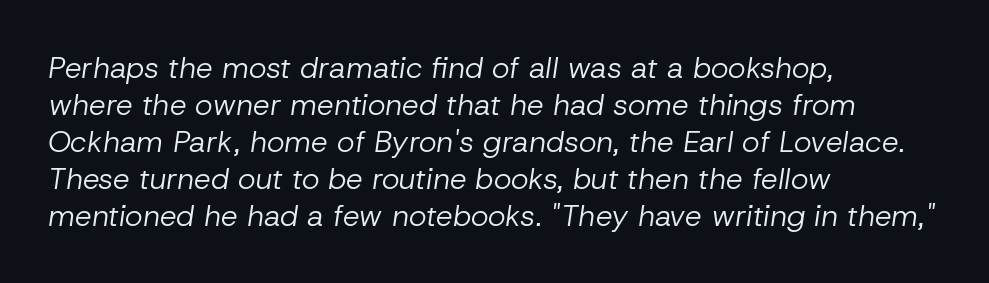
Q: Is the text bold? A: No.
Q: Is the text italic (slanted)? A: Yes, it leans right by about 8 degrees.
Q: Is the text underlined? A: No.
Q: How is the paragraph aligned? A: Left-aligned.
Q: Is the spacing between letters normal or unusually wide? A: Normal.
Q: Width (condensed, normal, or wide)? A: Normal.
Q: Stroke contrast? A: Low.
Q: x-height? A: Medium.
Q: Monospaced? A: No.
